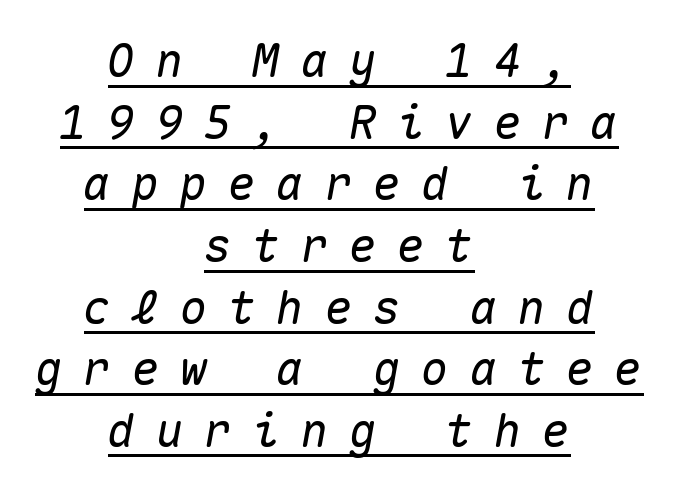
{"italic": "yes", "lean": "right", "slant_degrees": 10, "width": "normal", "stroke_contrast": "medium", "x_height": "medium", "monospaced": "yes", "underline": "yes", "align": "center", "line_spacing": "normal", "line_spacing_ratio": 1.34, "letter_spacing": "wide", "letter_spacing_em": 0.45, "glyph_px": 46}
